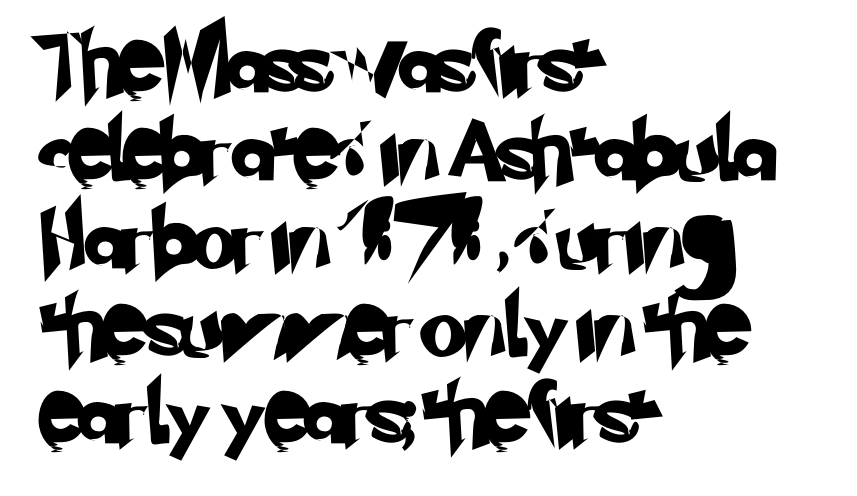
Q: Is the typeface a serif or a sans-serif typeface? A: Sans-serif.
Q: Is the text underlined? A: No.
Q: How is the paragraph aligned? A: Left-aligned.
Q: Is the spacing between letters normal or unusually wide? A: Normal.
Q: Is the spacing between lines tight, normal or loose? A: Normal.
Q: Width (condensed, normal, or wide)? A: Normal.
Q: Stroke contrast? A: Low.
Q: x-height? A: Small.
Q: Monospaced? A: No.
